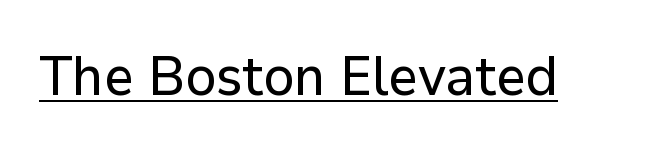
Students, observe the line beneath the letters — that is underlining. You can tell from the bare stems that sans-serif type was used. The rendering keeps characters at their native spacing. A typesetter would call this proportional, since set widths differ per character. Style check: upright.
